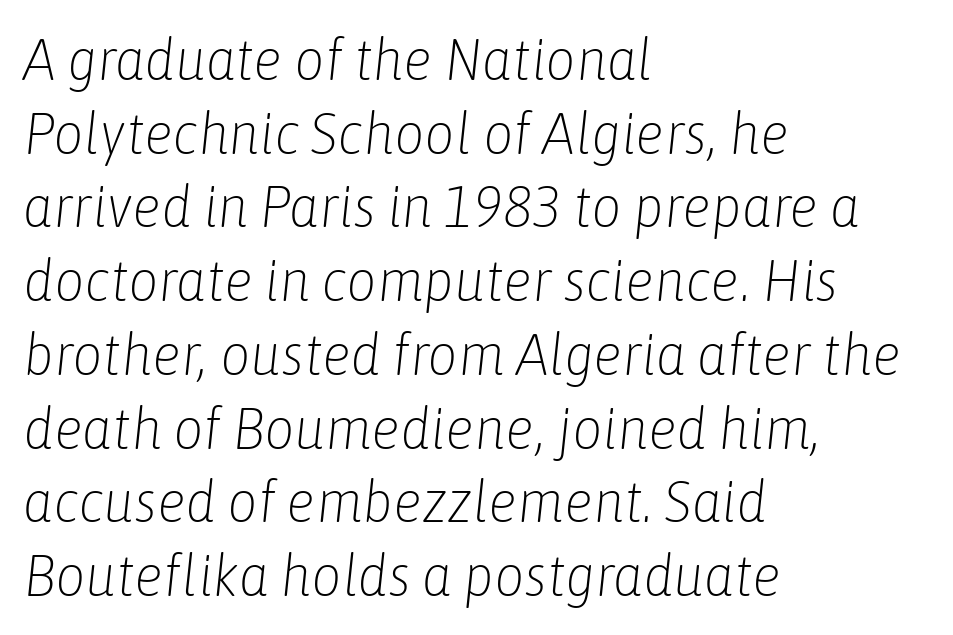
{"italic": "yes", "lean": "right", "slant_degrees": 6, "bold": "no", "weight": "light", "width": "condensed", "stroke_contrast": "low", "x_height": "medium", "monospaced": "no", "underline": "no", "align": "left", "line_spacing": "normal", "line_spacing_ratio": 1.25, "letter_spacing": "normal", "letter_spacing_em": 0.0, "glyph_px": 59}
